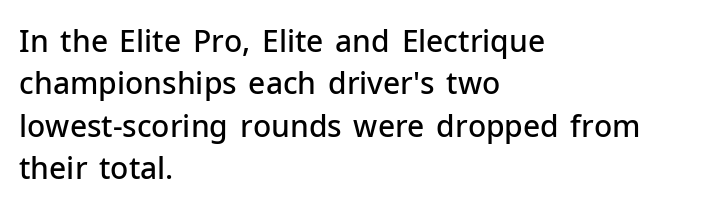
Moderately thickened strokes mark this as semibold type. Think of a printed novel: that variable character pitch is what you see here. Upright lettering throughout. The vertical gap from one line to the next is medium.
